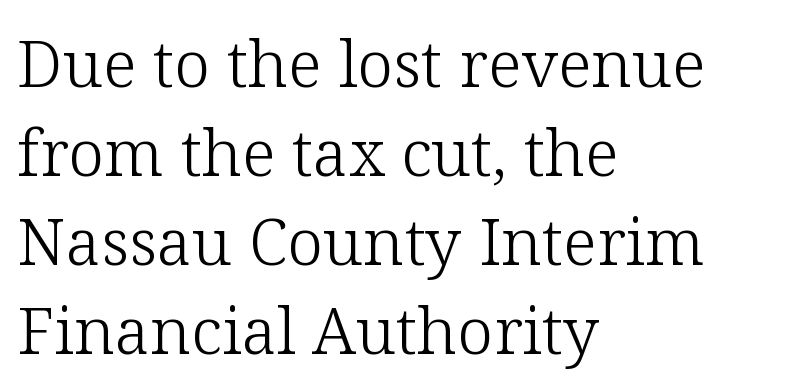
{"serif": "yes", "italic": "no", "bold": "no", "weight": "light", "width": "normal", "stroke_contrast": "low", "x_height": "medium", "monospaced": "no", "underline": "no", "align": "left", "line_spacing": "normal", "line_spacing_ratio": 1.37, "letter_spacing": "normal", "letter_spacing_em": 0.0, "glyph_px": 65}
